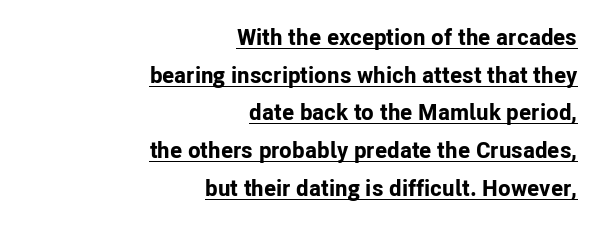
Q: Is the text bold? A: Yes.
Q: Is the text italic (slanted)? A: No, it is upright.
Q: Is the text underlined? A: Yes.
Q: How is the paragraph aligned? A: Right-aligned.
Q: Is the spacing between letters normal or unusually wide? A: Normal.
Q: Is the spacing between lines tight, normal or loose? A: Normal.
